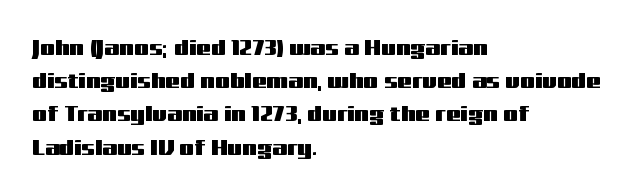
The image shows 21 px text type, upright; set left-aligned, normal line spacing (1.58x), normal letter spacing, not underlined.
